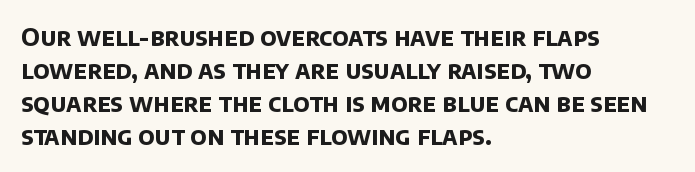
Q: Is the text bold? A: Yes.
Q: Is the text underlined? A: No.
Q: How is the paragraph aligned? A: Left-aligned.
Q: Is the spacing between letters normal or unusually wide? A: Normal.
Q: Is the spacing between lines tight, normal or loose? A: Normal.
